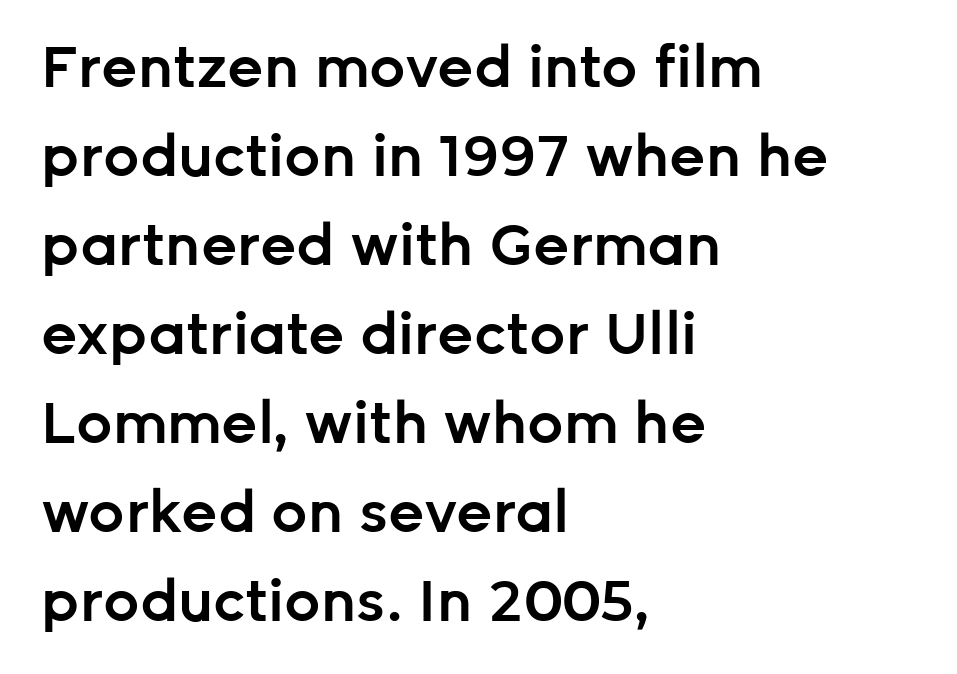
Check under the words: just untouched page. These lines are composed in type without serifs. Moderately thickened strokes mark this as semibold type. Upright lettering throughout. Students, observe: this is what conventionally led text looks like. Here the designer chose a conventional face with non-uniform glyph widths.
